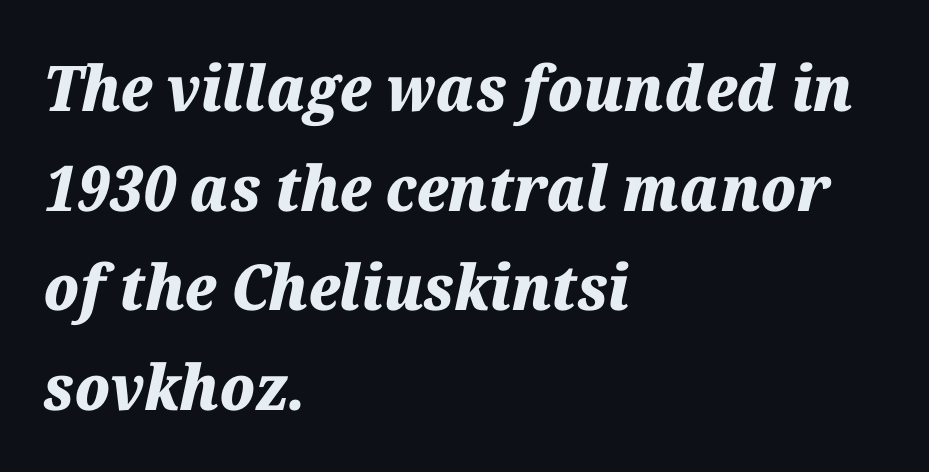
Q: Is the text bold? A: Yes.
Q: Is the text italic (slanted)? A: Yes, it leans right by about 12 degrees.
Q: Is the text underlined? A: No.
Q: How is the paragraph aligned? A: Left-aligned.
Q: Is the spacing between letters normal or unusually wide? A: Normal.
Q: Is the spacing between lines tight, normal or loose? A: Normal.
Q: Width (condensed, normal, or wide)? A: Normal.
Q: Stroke contrast? A: Medium.
Q: x-height? A: Medium.
Q: Monospaced? A: No.
